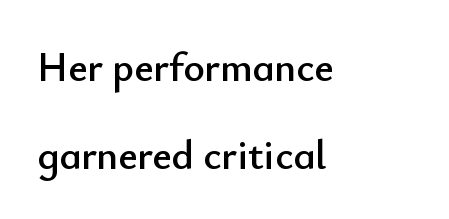
The image shows 41 px sans-serif type, upright; set left-aligned, loose line spacing (2.15x), normal letter spacing, not underlined; low stroke contrast and a small x-height.
